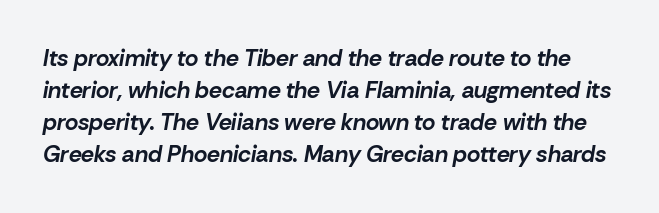
Its strokes are broad and dark, the hallmark of bold type. Students, observe: this is what conventionally led text looks like. The passage shown leans; its letterforms are oblique. Anything drawn beneath the words? Only blank space. In terms of letterspacing, this is plain default setting.
